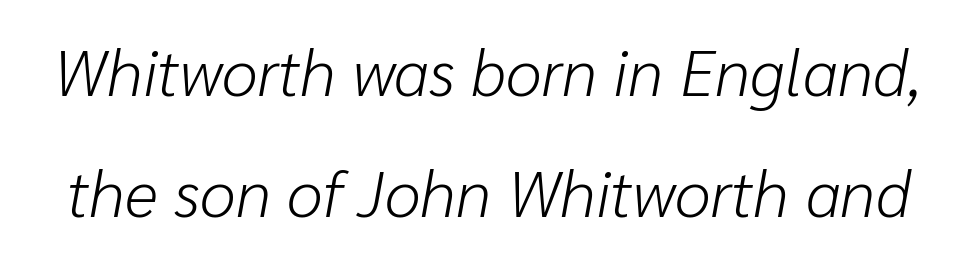
The image shows 65 px light type, italic (leaning right); set line spacing 1.86x, normal letter spacing, not underlined; low stroke contrast and a medium x-height.
